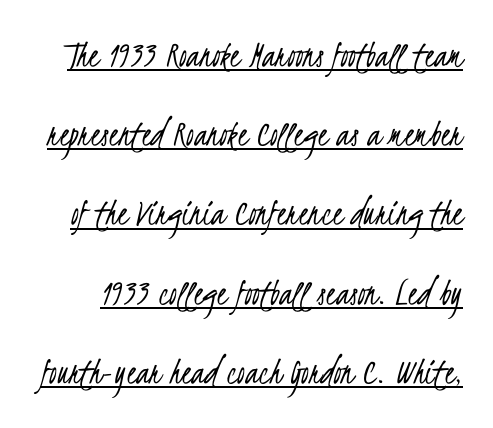
Summary of weight: not heavy and not bold. Glance below the letters and you will spot a drawn line. Letter spacing: default. Whoever set this chose breathing room over compactness in the vertical rhythm. What kind of face is this? One without serifs — a sans.
